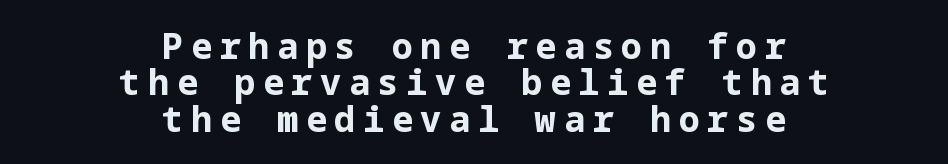
The image shows 35 px bold sans-serif type, upright; set centered, tight line spacing (1.04x), unusually wide letter spacing (+0.22 em), not underlined; low stroke contrast and a medium x-height.
